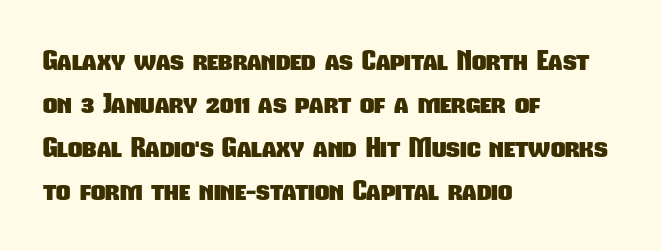
As a designer I'd log this as weight 700, bold. Each letter's strokes conclude bluntly, with no projecting serifs. Honestly, there is no underline to notice here at all. The passage is arranged the way most books set body copy — flush left. Nothing unusual about the tracking: characters are spaced as the font intends. The letters advance in unequal steps, a hallmark of proportional type.
